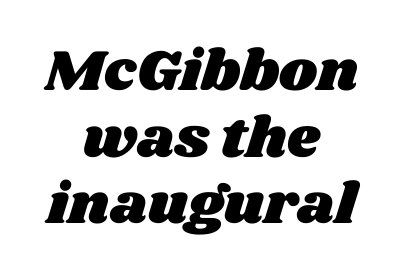
Q: Is the text underlined? A: No.
Q: How is the paragraph aligned? A: Centered.
Q: Is the spacing between letters normal or unusually wide? A: Normal.
Q: Is the spacing between lines tight, normal or loose? A: Tight.
Q: Width (condensed, normal, or wide)? A: Wide.
Q: Stroke contrast? A: Medium.
Q: x-height? A: Large.
Q: Monospaced? A: No.
